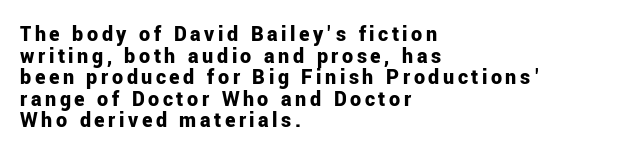
Q: Is the text bold? A: Yes.
Q: Is the text italic (slanted)? A: No, it is upright.
Q: Is the text underlined? A: No.
Q: How is the paragraph aligned? A: Left-aligned.
Q: Is the spacing between lines tight, normal or loose? A: Tight.
